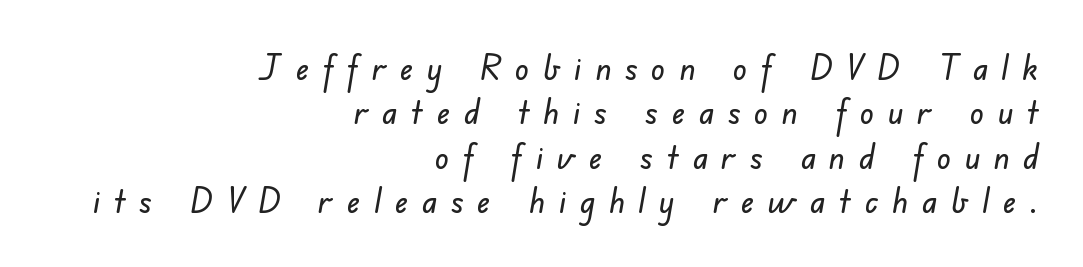
The image shows 35 px sans-serif type; set right-aligned, normal line spacing (1.27x), unusually wide letter spacing (+0.39 em), not underlined; low stroke contrast and a small x-height.
